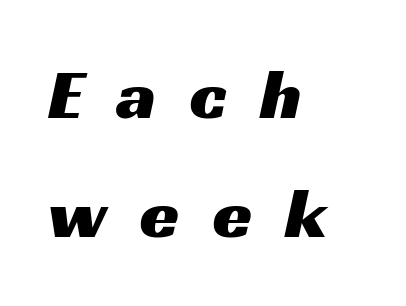
The block of text has a typical density, with ordinary space between rows. Note the varied advance widths — an 'i' is clearly narrower than an 'm'. The passage shown has open, widely tracked lettering throughout. The paragraph has a hard left edge and a soft right edge. These lines are composed in type without serifs. Quick note: underline off.
